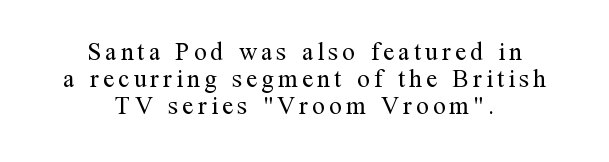
{"italic": "no", "bold": "no", "underline": "no", "align": "center", "line_spacing": "tight", "line_spacing_ratio": 1.09, "glyph_px": 25}
